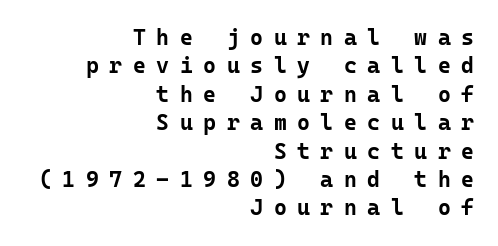
Q: Is the text bold? A: Yes.
Q: Is the text italic (slanted)? A: No, it is upright.
Q: Is the text underlined? A: No.
Q: How is the paragraph aligned? A: Right-aligned.
Q: Is the spacing between letters normal or unusually wide? A: Unusually wide.
Q: Is the spacing between lines tight, normal or loose? A: Normal.
